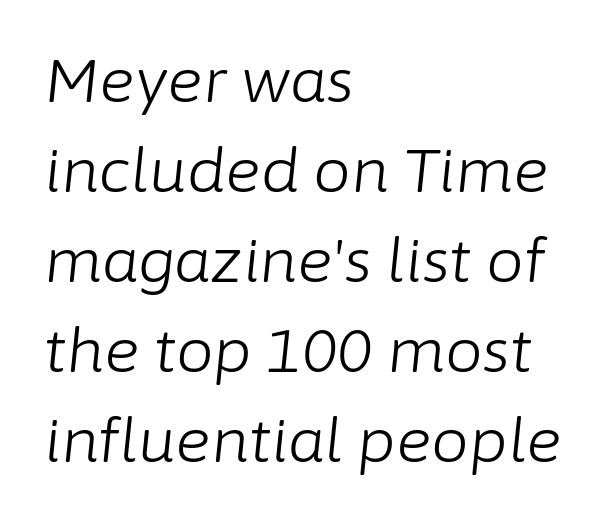
This is not heavy type; no bold has been used. Think of a printed novel: that variable character pitch is what you see here. Underline: absent. Teacher's note: observe the even left margin — that is flush-left alignment. The type is set solid horizontally, with unmodified tracking. Reading down the column, the eye jumps a familiar distance to each next line.
